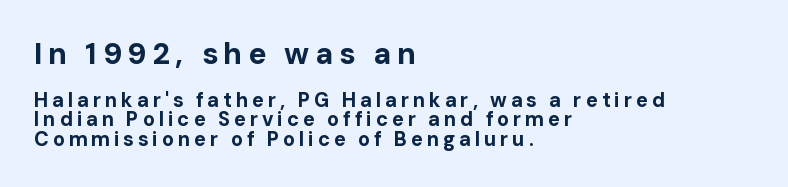
Q: Is the text bold? A: Yes.
Q: Is the text italic (slanted)? A: No, it is upright.
Q: Is the typeface a serif or a sans-serif typeface? A: Sans-serif.
Q: Is the text underlined? A: No.
Q: How is the paragraph aligned? A: Left-aligned.
Q: Is the spacing between lines tight, normal or loose? A: Tight.
Q: Which block of text is set in a larger size, the first (top) or the second (bottom)? A: The first (top) one.
Q: Width (condensed, normal, or wide)? A: Normal.
Q: Stroke contrast? A: Low.
Q: x-height? A: Medium.
Q: Monospaced? A: No.
